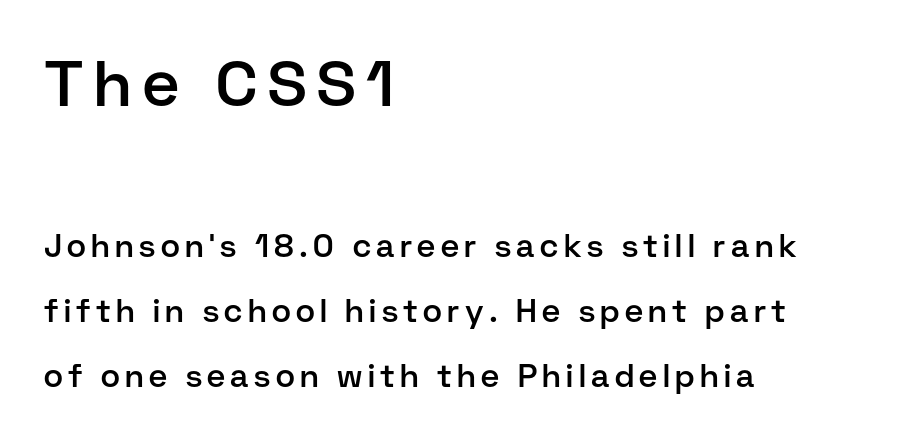
{"serif": "no", "italic": "no", "bold": "semi", "weight": "semibold", "width": "normal", "stroke_contrast": "low", "x_height": "medium", "monospaced": "no", "underline": "no", "align": "left", "line_spacing": "loose", "line_spacing_ratio": 2.04, "larger_block": "first", "size_ratio": 2.0, "glyph_px": 64}
